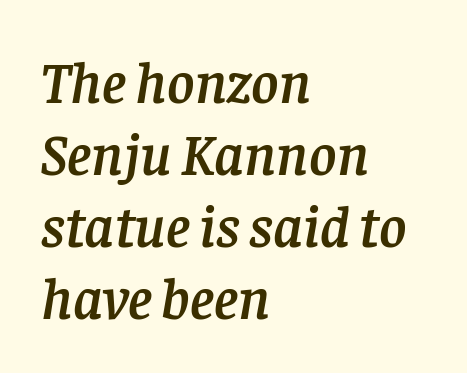
{"serif": "yes", "italic": "yes", "lean": "right", "slant_degrees": 8, "width": "normal", "stroke_contrast": "low", "x_height": "large", "monospaced": "no", "underline": "no", "align": "left", "line_spacing_ratio": 1.22, "letter_spacing": "normal", "letter_spacing_em": 0.0, "glyph_px": 59}
